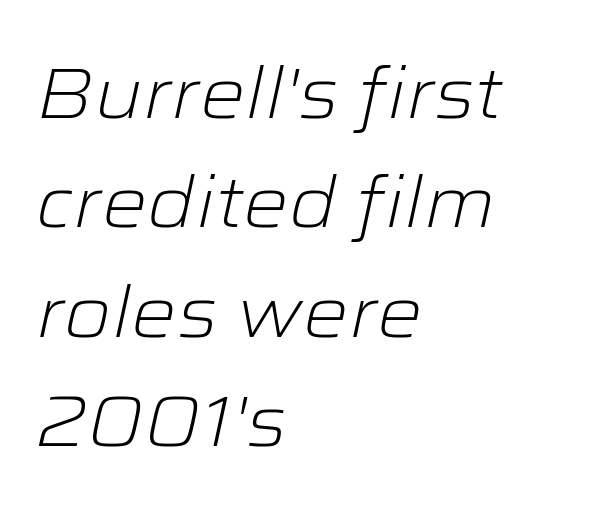
The image shows 72 px light, wide type, italic (leaning right); set left-aligned, normal line spacing (1.52x), normal letter spacing, not underlined; low stroke contrast and a medium x-height.
